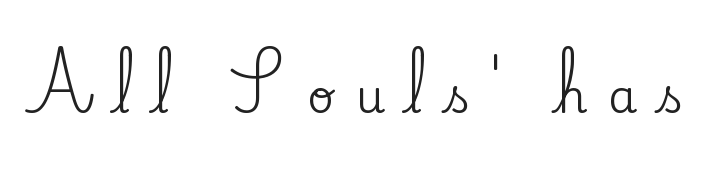
{"serif": "yes", "italic": "no", "width": "normal", "stroke_contrast": "medium", "x_height": "small", "monospaced": "no", "underline": "no", "letter_spacing": "wide", "letter_spacing_em": 0.46, "glyph_px": 46}
